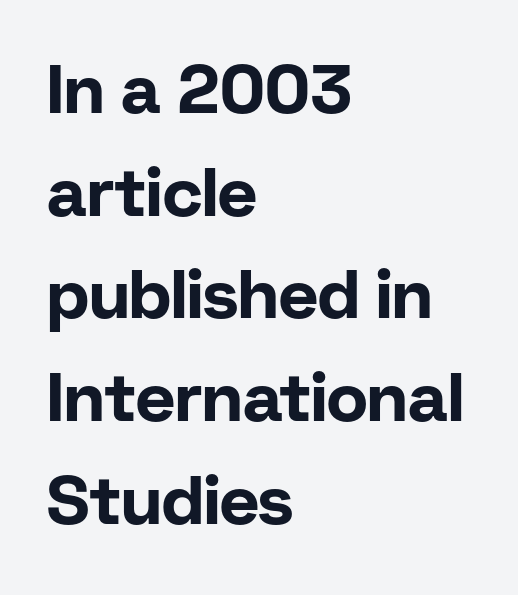
Q: Is the text bold? A: Yes.
Q: Is the text italic (slanted)? A: No, it is upright.
Q: Is the typeface a serif or a sans-serif typeface? A: Sans-serif.
Q: Is the text underlined? A: No.
Q: How is the paragraph aligned? A: Left-aligned.
Q: Is the spacing between letters normal or unusually wide? A: Normal.
Q: Is the spacing between lines tight, normal or loose? A: Normal.
Q: Width (condensed, normal, or wide)? A: Normal.
Q: Stroke contrast? A: Low.
Q: x-height? A: Medium.
Q: Monospaced? A: No.
